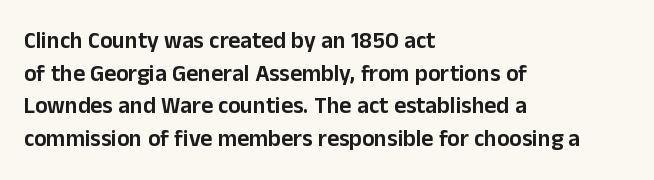
Q: Is the text italic (slanted)? A: No, it is upright.
Q: Is the text underlined? A: No.
Q: How is the paragraph aligned? A: Left-aligned.
Q: Is the spacing between letters normal or unusually wide? A: Normal.
Q: Is the spacing between lines tight, normal or loose? A: Normal.
